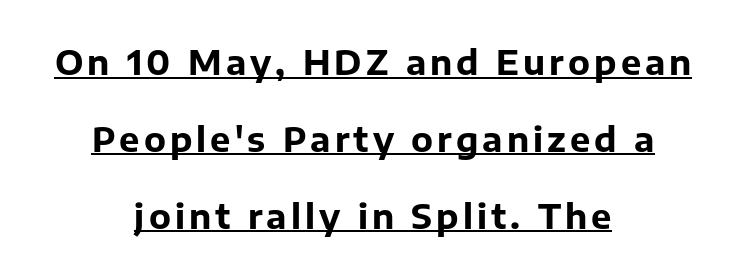
It's the straight-up-and-down kind of type. The lettering is marked with a stroke running underneath it. You could not count columns in this text — the font is proportionally spaced. In terms of letterform style, serifs are entirely absent.
